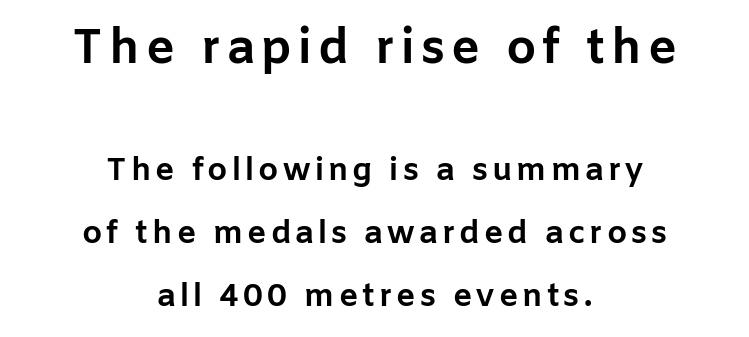
The image shows 48 px bold sans-serif type, upright; set centered, loose line spacing (1.96x), not underlined; the first (top) block is 1.5x larger; low stroke contrast and a medium x-height.
